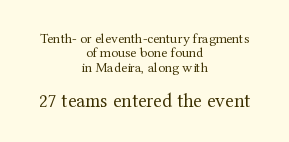
The image shows 20 px text type, upright; set centered, tight line spacing (1.02x), normal letter spacing, not underlined; the second (bottom) block is 1.43x larger.
